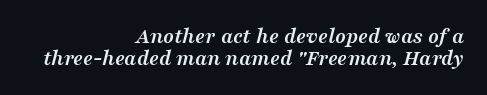
Q: Is the text bold? A: Yes.
Q: Is the text italic (slanted)? A: Yes, it leans right by about 16 degrees.
Q: Is the text underlined? A: No.
Q: How is the paragraph aligned? A: Right-aligned.
Q: Is the spacing between letters normal or unusually wide? A: Normal.
Q: Is the spacing between lines tight, normal or loose? A: Tight.
